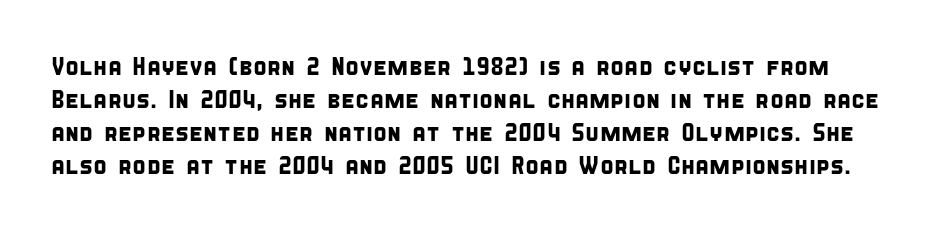
Horizontal bands of white between lines are of average thickness. The words here are not underlined. The rendering keeps characters at their native spacing.
